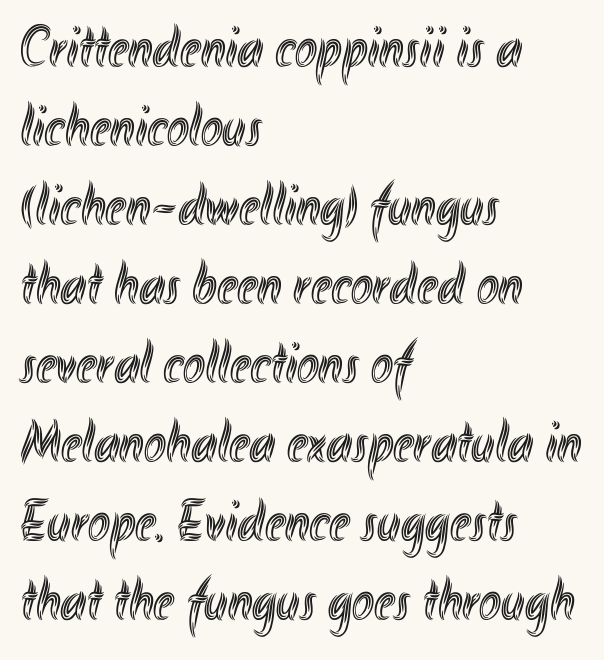
This sample keeps an unexceptional amount of space between lines. Words float on clear page, feet unadorned. These lines are set flush left with a ragged right edge. Between one letter and the next there's only the usual sliver of space.
